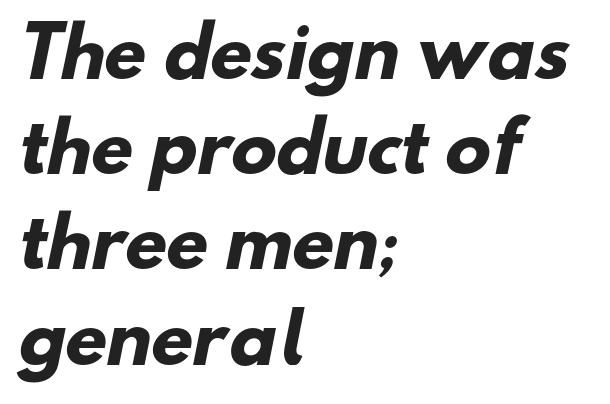
These lines are rendered in a variable-pitch font. Bare-footed words on every line. The compositor pushed each line to the left boundary. Characters follow at the spacing the type designer built in. Note: no serifs on the glyphs.
